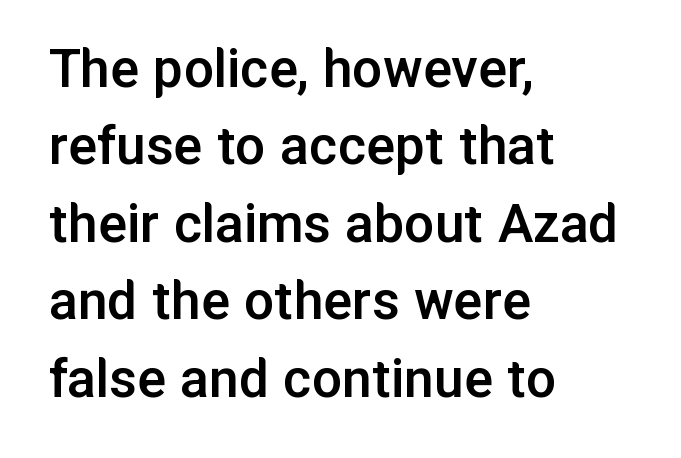
Q: Is the text bold? A: Semi-bold.
Q: Is the text italic (slanted)? A: No, it is upright.
Q: Is the typeface a serif or a sans-serif typeface? A: Sans-serif.
Q: Is the text underlined? A: No.
Q: How is the paragraph aligned? A: Left-aligned.
Q: Is the spacing between letters normal or unusually wide? A: Normal.
Q: Is the spacing between lines tight, normal or loose? A: Normal.
Q: Width (condensed, normal, or wide)? A: Normal.
Q: Stroke contrast? A: Low.
Q: x-height? A: Medium.
Q: Monospaced? A: No.
